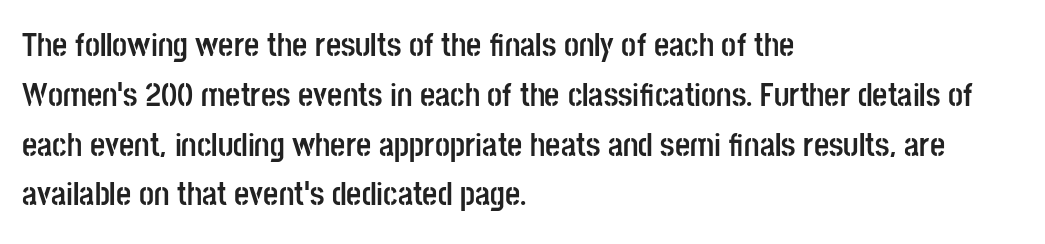
The image shows 33 px semibold, condensed sans-serif type, upright; set left-aligned, normal line spacing (1.51x), normal letter spacing, not underlined; low stroke contrast and a large x-height.
